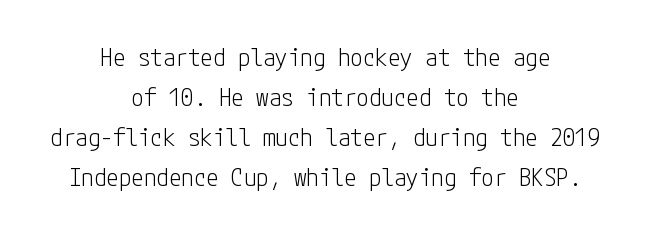
{"italic": "no", "bold": "no", "underline": "no", "align": "center", "line_spacing": "normal", "line_spacing_ratio": 1.6, "letter_spacing": "normal", "letter_spacing_em": 0.0, "glyph_px": 25}
